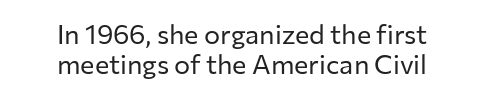
Q: Is the text bold? A: No.
Q: Is the text italic (slanted)? A: No, it is upright.
Q: Is the text underlined? A: No.
Q: How is the paragraph aligned? A: Centered.
Q: Is the spacing between letters normal or unusually wide? A: Normal.
Q: Is the spacing between lines tight, normal or loose? A: Tight.
